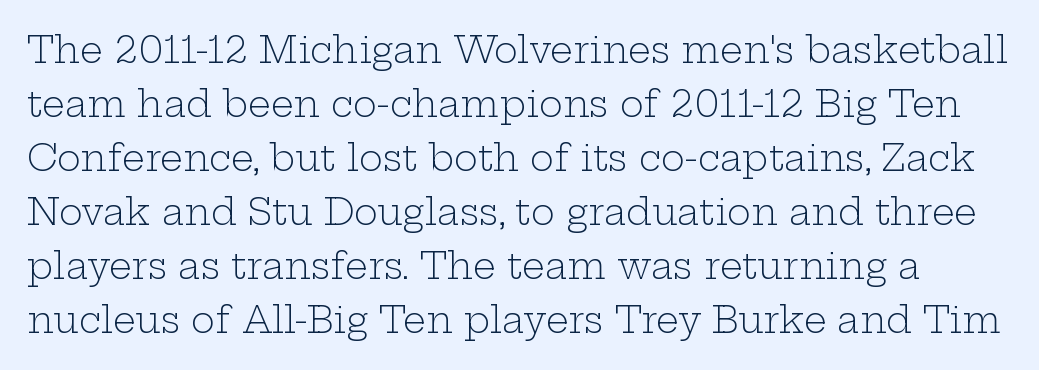
{"serif": "yes", "italic": "no", "bold": "no", "weight": "light", "width": "wide", "stroke_contrast": "low", "x_height": "medium", "monospaced": "no", "underline": "no", "line_spacing": "normal", "line_spacing_ratio": 1.5, "letter_spacing": "normal", "letter_spacing_em": 0.0, "glyph_px": 36}
